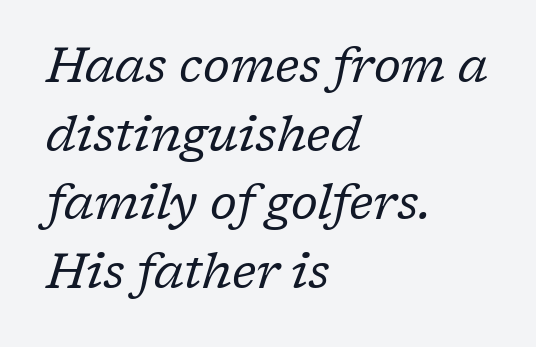
The image shows 48 px regular-weight serif type, italic (leaning right); set left-aligned, normal line spacing (1.43x), normal letter spacing, not underlined; low stroke contrast and a medium x-height.
